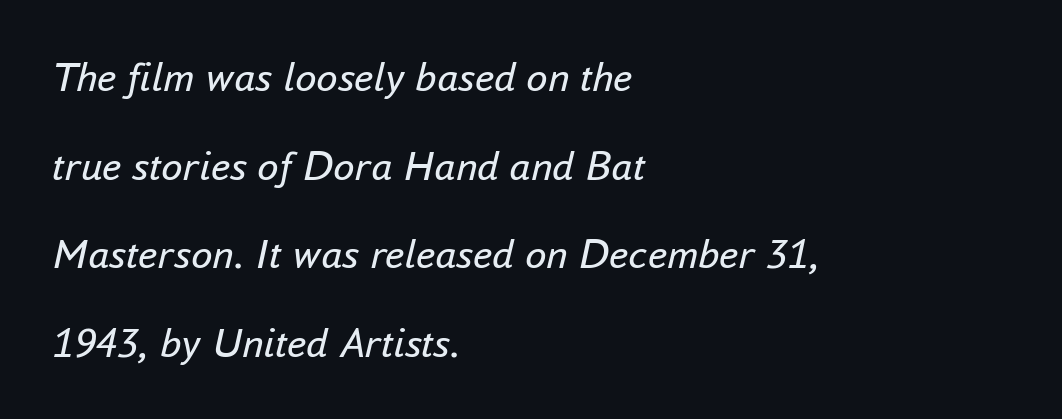
Q: Is the text bold? A: No.
Q: Is the text italic (slanted)? A: Yes, it leans right by about 16 degrees.
Q: Is the text underlined? A: No.
Q: How is the paragraph aligned? A: Left-aligned.
Q: Is the spacing between letters normal or unusually wide? A: Normal.
Q: Is the spacing between lines tight, normal or loose? A: Loose.
Q: Width (condensed, normal, or wide)? A: Normal.
Q: Stroke contrast? A: Low.
Q: x-height? A: Small.
Q: Monospaced? A: No.
